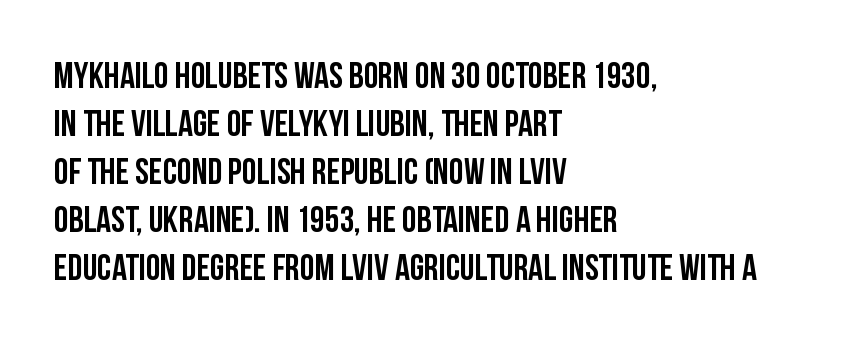
The image shows 37 px condensed sans-serif type, upright; set left-aligned, normal line spacing (1.3x), normal letter spacing, not underlined; low stroke contrast and a large x-height.
